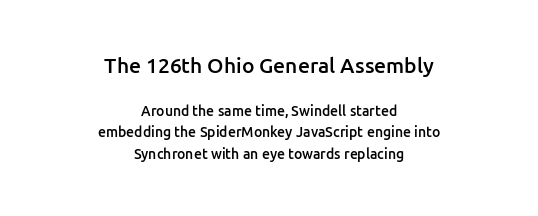
{"italic": "no", "bold": "semi", "underline": "no", "align": "center", "line_spacing": "normal", "line_spacing_ratio": 1.53, "letter_spacing": "normal", "letter_spacing_em": 0.0, "larger_block": "first", "size_ratio": 1.5, "glyph_px": 21}
